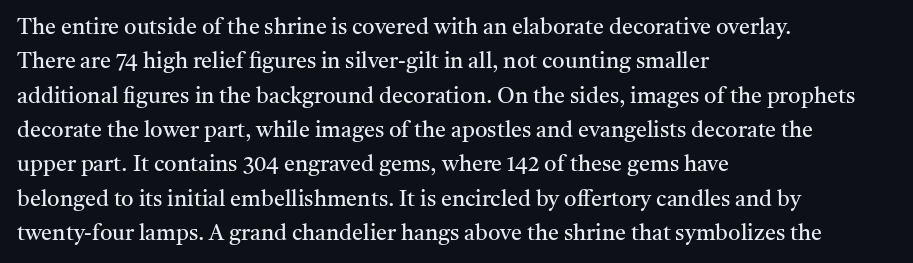
{"italic": "no", "bold": "no", "underline": "no", "align": "left", "line_spacing": "normal", "line_spacing_ratio": 1.56, "letter_spacing": "normal", "letter_spacing_em": 0.0, "glyph_px": 22}
